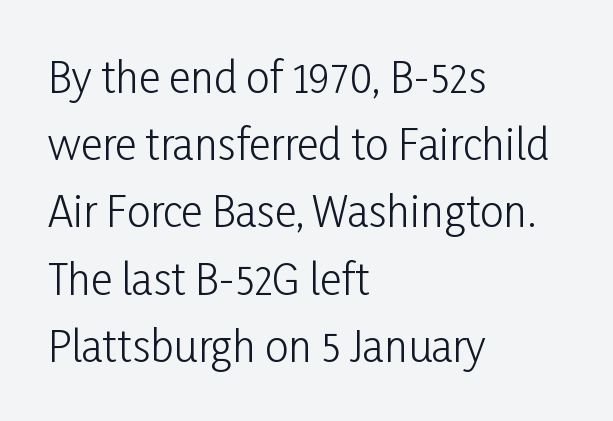
The image shows 42 px light, condensed sans-serif type, upright; set left-aligned, normal line spacing (1.6x), normal letter spacing, not underlined; low stroke contrast and a medium x-height.
